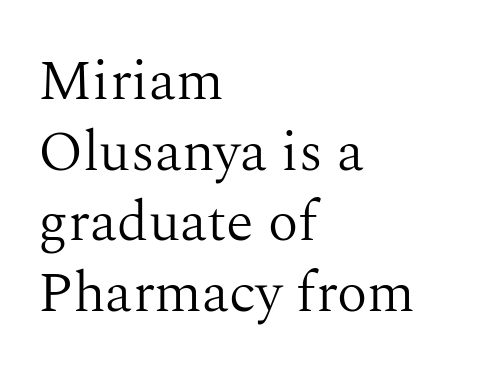
On a weight scale, this lands at 450 or below. The font's upright variant was chosen for this text. Note the varied advance widths — an 'i' is clearly narrower than an 'm'. What kind of face is this? One with serifs. The lines in this sample share a left origin and differ only in where they stop.
